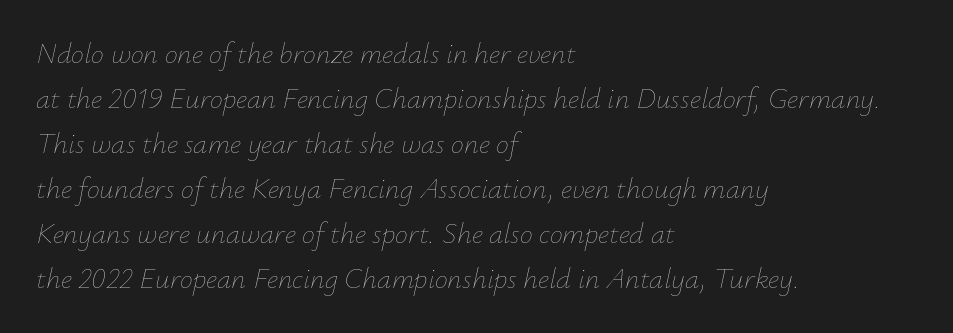
{"italic": "yes", "lean": "right", "slant_degrees": 12, "bold": "no", "weight": "thin", "width": "normal", "stroke_contrast": "low", "x_height": "small", "monospaced": "no", "underline": "no", "align": "left", "line_spacing": "normal", "line_spacing_ratio": 1.55, "letter_spacing": "normal", "letter_spacing_em": 0.0, "glyph_px": 29}
